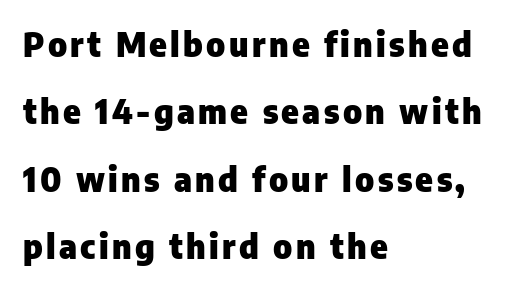
The image shows 33 px heavy sans-serif type, upright; set left-aligned, loose line spacing (2.04x), not underlined; low stroke contrast and a medium x-height.
